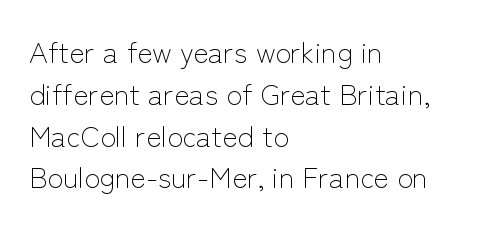
{"serif": "no", "italic": "no", "bold": "no", "weight": "light", "width": "normal", "stroke_contrast": "low", "x_height": "medium", "monospaced": "no", "underline": "no", "align": "left", "line_spacing": "normal", "line_spacing_ratio": 1.44, "letter_spacing": "normal", "letter_spacing_em": 0.0, "glyph_px": 29}
